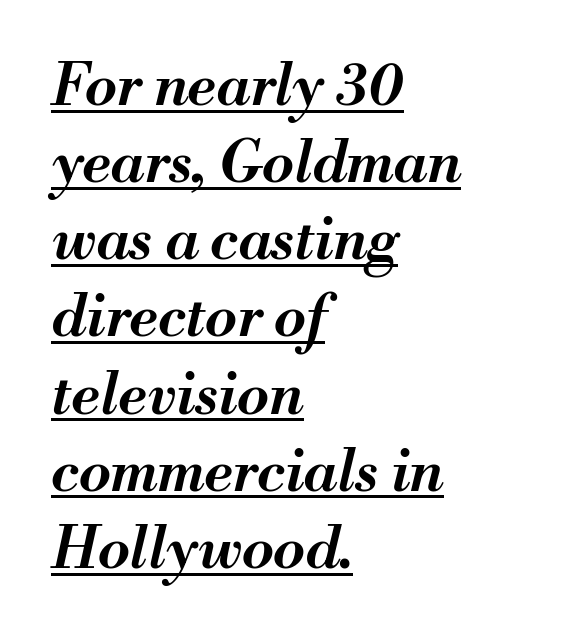
The image shows 58 px semibold type, italic (leaning right); set left-aligned, normal line spacing (1.33x), normal letter spacing, underlined; medium stroke contrast and a small x-height.
